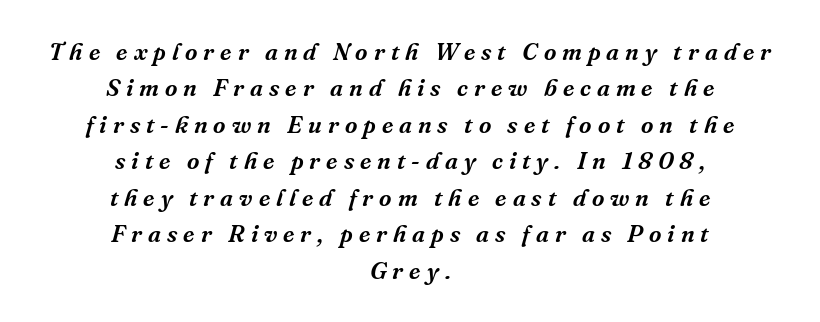
Does the leading feel generous? No, just average. This rendering widens character spacing well past its baseline value. Alignment: centered. Emphasis-style slanted type is in use. The glyphs are unaccompanied by any horizontal stroke below them.
